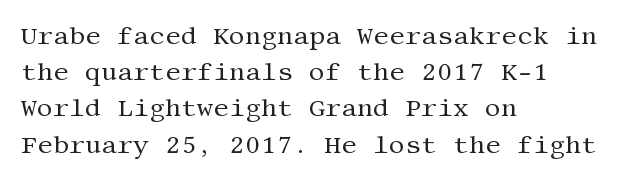
Q: Is the text bold? A: No.
Q: Is the text italic (slanted)? A: No, it is upright.
Q: Is the text underlined? A: No.
Q: How is the paragraph aligned? A: Left-aligned.
Q: Is the spacing between letters normal or unusually wide? A: Normal.
Q: Is the spacing between lines tight, normal or loose? A: Normal.
